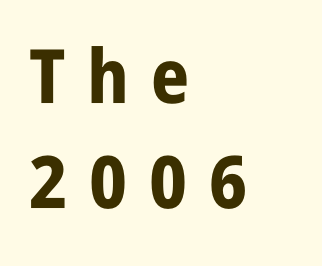
{"serif": "no", "italic": "no", "bold": "yes", "weight": "bold", "width": "condensed", "stroke_contrast": "low", "x_height": "large", "monospaced": "no", "underline": "no", "align": "left", "line_spacing": "normal", "line_spacing_ratio": 1.4, "letter_spacing": "wide", "letter_spacing_em": 0.29, "glyph_px": 75}
